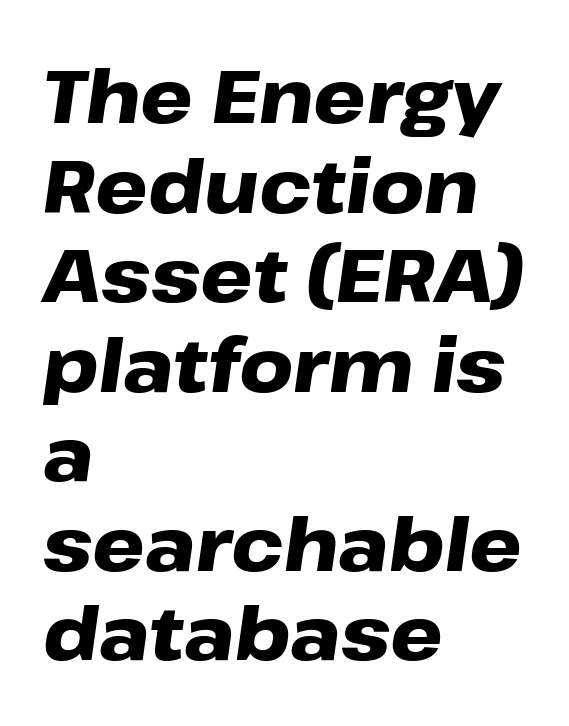
The lines in this sample share a left origin and differ only in where they stop. The glyphs are unaccompanied by any horizontal stroke below them. The glyphs look as if they've been sheared to an angle. Is this a fixed-width face? No — the glyphs have proportional, varying widths. The gaps between neighbouring characters are ordinary and unremarkable. What weight is shown? A full bold with thick strokes.
